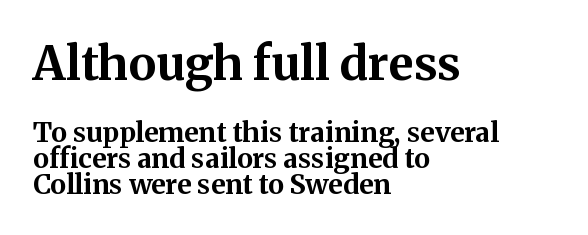
Q: Is the text bold? A: Yes.
Q: Is the text italic (slanted)? A: No, it is upright.
Q: Is the typeface a serif or a sans-serif typeface? A: Serif.
Q: Is the text underlined? A: No.
Q: How is the paragraph aligned? A: Left-aligned.
Q: Is the spacing between letters normal or unusually wide? A: Normal.
Q: Is the spacing between lines tight, normal or loose? A: Tight.
Q: Which block of text is set in a larger size, the first (top) or the second (bottom)? A: The first (top) one.
Q: Width (condensed, normal, or wide)? A: Normal.
Q: Stroke contrast? A: Medium.
Q: x-height? A: Medium.
Q: Monospaced? A: No.
